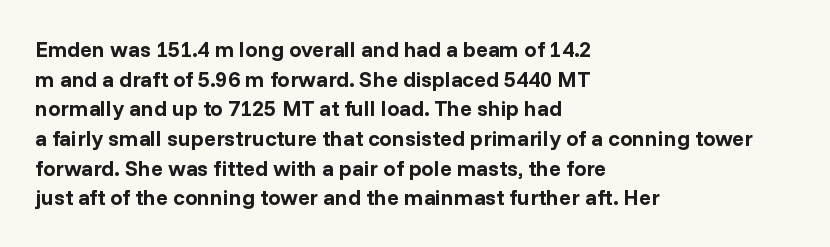
The image shows 22 px bold type, upright; set left-aligned, normal line spacing (1.35x), normal letter spacing, not underlined.
